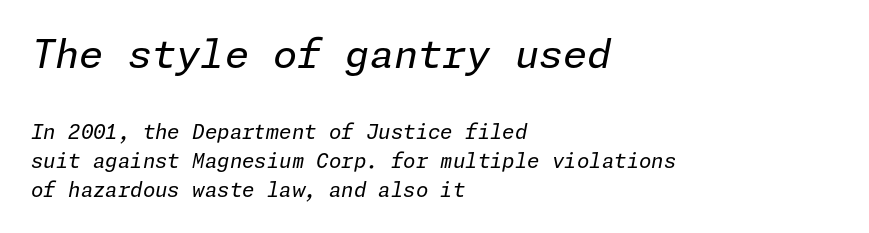
Character size in the leading block exceeds that of the trailing block. The characters are drawn with everyday or finer stroke widths. Inter-character spacing is left at the font's built-in metrics. Clear beneath every line of the passage. Vertically, the passage feels balanced, rows spaced as you'd expect.
